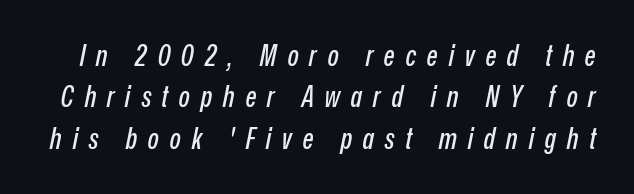
Lines of text with bare space underneath. This sample uses an oblique cut, with every glyph tilted off the vertical. Each new line begins a customary step beneath the previous one. Is this a fixed-width face? No — the glyphs have proportional, varying widths.
